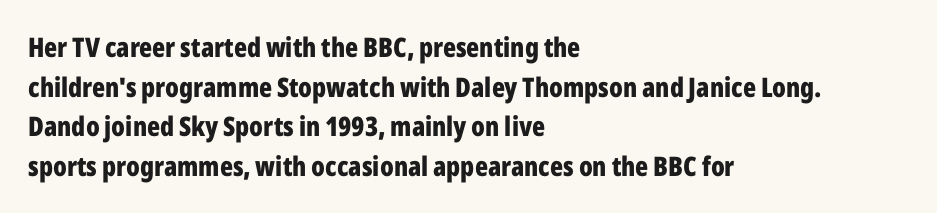
The glyphs are unaccompanied by any horizontal stroke below them. The characters look thick and weighty, a clear bold. Horizontally, the lines are justified to the leading edge only. Successive baselines arrive at the customary interval. Ordinary non-slanted type is in use.
